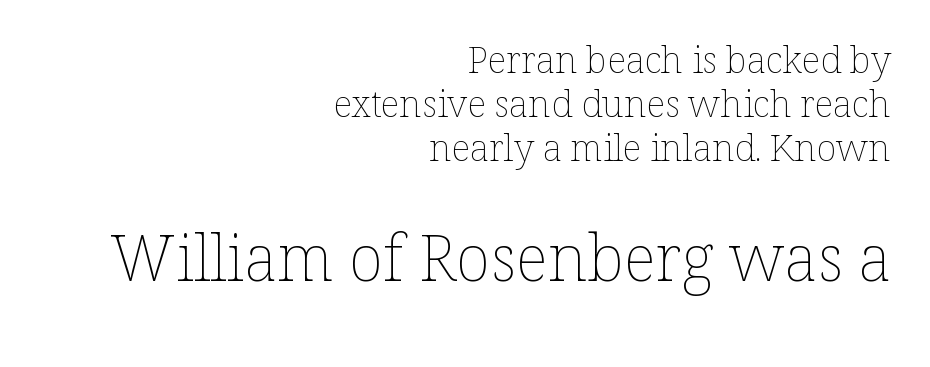
Leftover space on each line is placed entirely before the opening word. Varying glyph widths throughout — classic text-font behaviour. Is there any slant? The stems are plumb. No heavy texture on the line: the type isn't bold. Typesetter's note — lower block bumped up in size, upper block left smaller. Decoration check: the copy has no underline.
